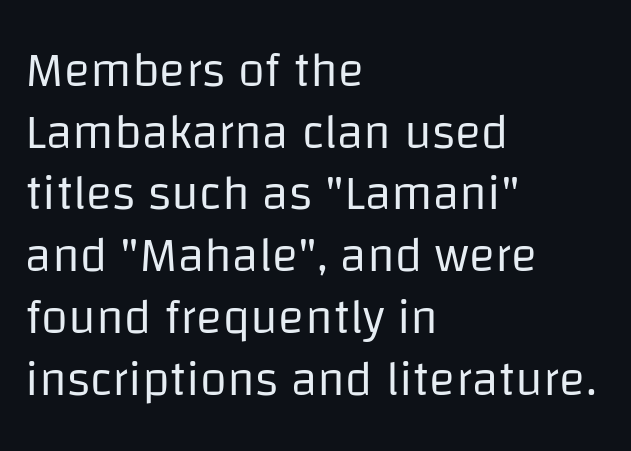
Short and long lines alike share a common starting point at left. These lines are composed in type without serifs. Here the glyphs are tracked normally, forming tight word shapes. Spacing verdict: proportional, widths tailored to each character.
